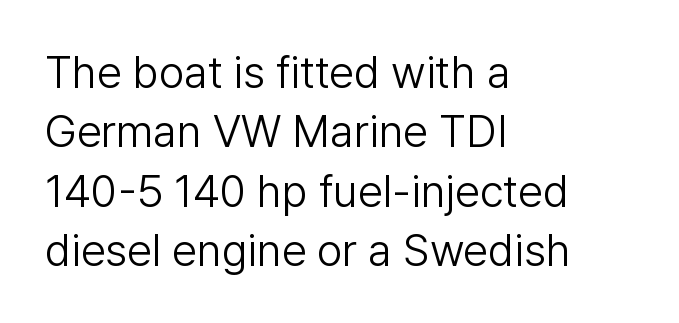
The image shows 45 px light sans-serif type, upright; set left-aligned, normal line spacing (1.32x), normal letter spacing, not underlined; low stroke contrast and a medium x-height.
